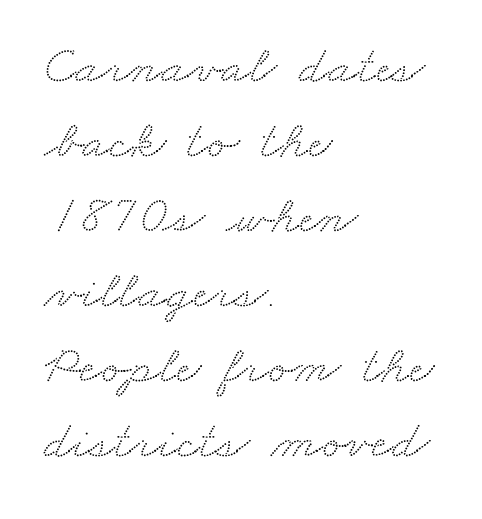
Q: Is the typeface a serif or a sans-serif typeface? A: Serif.
Q: Is the text underlined? A: No.
Q: How is the paragraph aligned? A: Left-aligned.
Q: Is the spacing between letters normal or unusually wide? A: Normal.
Q: Is the spacing between lines tight, normal or loose? A: Normal.
Q: Width (condensed, normal, or wide)? A: Wide.
Q: Stroke contrast? A: Medium.
Q: x-height? A: Small.
Q: Monospaced? A: No.
